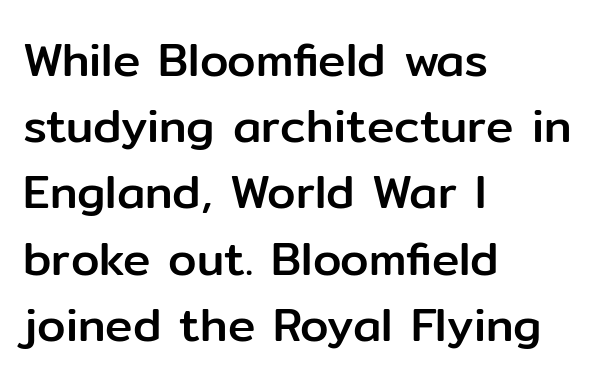
Has an underline been added? It has not. These lines were composed using upright roman letters. A typesetter would call this proportional, since set widths differ per character. This sample is left-justified, so line endings fall wherever the words run out. The rendering shows plain stroke endings on the letterforms — a sans-serif design. These lines keep a tight, regular rhythm from letter to letter.
